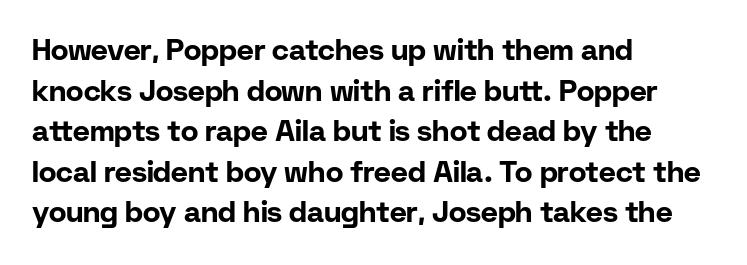
{"serif": "no", "italic": "no", "bold": "yes", "weight": "bold", "width": "normal", "stroke_contrast": "low", "x_height": "medium", "monospaced": "no", "underline": "no", "align": "left", "line_spacing": "normal", "line_spacing_ratio": 1.4, "letter_spacing": "normal", "letter_spacing_em": 0.0, "glyph_px": 29}
